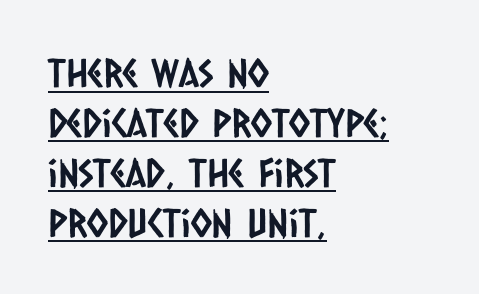
{"serif": "no", "width": "condensed", "stroke_contrast": "low", "x_height": "large", "monospaced": "no", "underline": "yes", "align": "left", "line_spacing": "normal", "line_spacing_ratio": 1.28, "letter_spacing": "normal", "letter_spacing_em": 0.0, "glyph_px": 39}
